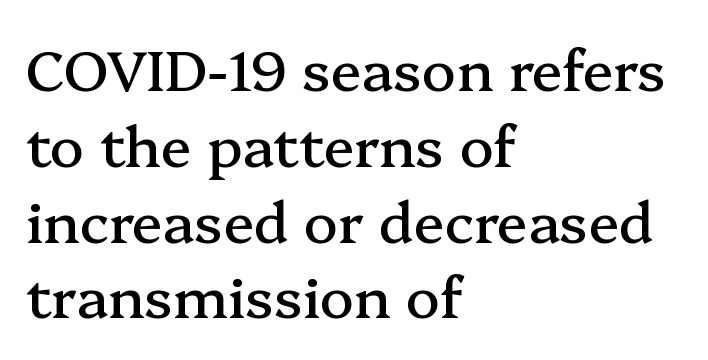
You could not count columns in this text — the font is proportionally spaced. Horizontal bands of white between lines are of average thickness. Designer's note — italics off, roman on. Is the letter spacing exaggerated? No — it looks like the ordinary default. Letterform terminals end in serifs throughout the passage. The area under the type is left untouched.
